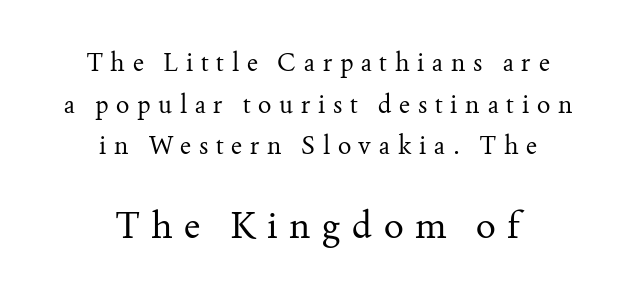
Q: Is the text bold? A: No.
Q: Is the text italic (slanted)? A: No, it is upright.
Q: Is the typeface a serif or a sans-serif typeface? A: Serif.
Q: Is the text underlined? A: No.
Q: How is the paragraph aligned? A: Centered.
Q: Is the spacing between letters normal or unusually wide? A: Unusually wide.
Q: Is the spacing between lines tight, normal or loose? A: Normal.
Q: Which block of text is set in a larger size, the first (top) or the second (bottom)? A: The second (bottom) one.
Q: Width (condensed, normal, or wide)? A: Normal.
Q: Stroke contrast? A: Medium.
Q: x-height? A: Small.
Q: Monospaced? A: No.
